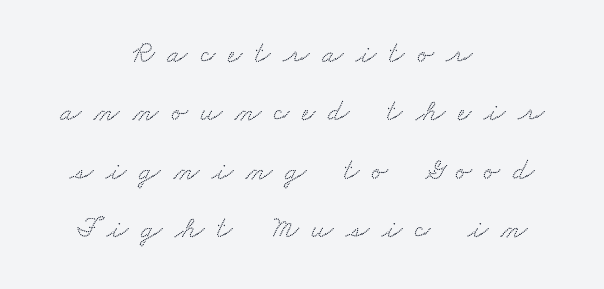
Q: Is the typeface a serif or a sans-serif typeface? A: Serif.
Q: Is the text underlined? A: No.
Q: How is the paragraph aligned? A: Centered.
Q: Is the spacing between letters normal or unusually wide? A: Unusually wide.
Q: Is the spacing between lines tight, normal or loose? A: Loose.
Q: Width (condensed, normal, or wide)? A: Wide.
Q: Stroke contrast? A: Low.
Q: x-height? A: Small.
Q: Monospaced? A: No.
